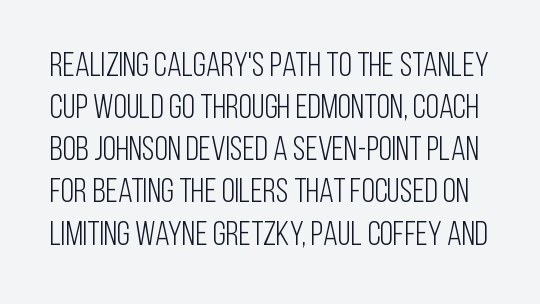
Q: Is the text bold? A: No.
Q: Is the text italic (slanted)? A: No, it is upright.
Q: Is the typeface a serif or a sans-serif typeface? A: Sans-serif.
Q: Is the text underlined? A: No.
Q: Is the spacing between letters normal or unusually wide? A: Normal.
Q: Width (condensed, normal, or wide)? A: Condensed.
Q: Stroke contrast? A: Low.
Q: x-height? A: Large.
Q: Monospaced? A: No.
